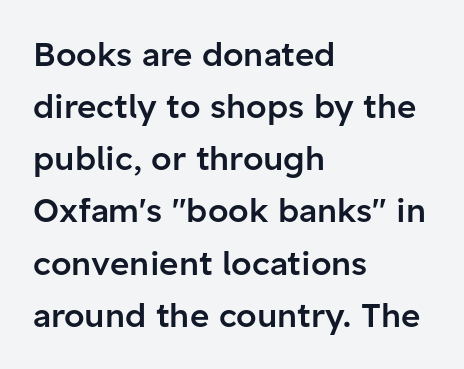
{"serif": "no", "italic": "no", "bold": "semi", "weight": "semibold", "width": "normal", "stroke_contrast": "low", "x_height": "medium", "monospaced": "no", "underline": "no", "align": "left", "line_spacing": "normal", "line_spacing_ratio": 1.58, "letter_spacing": "normal", "letter_spacing_em": 0.0, "glyph_px": 33}
